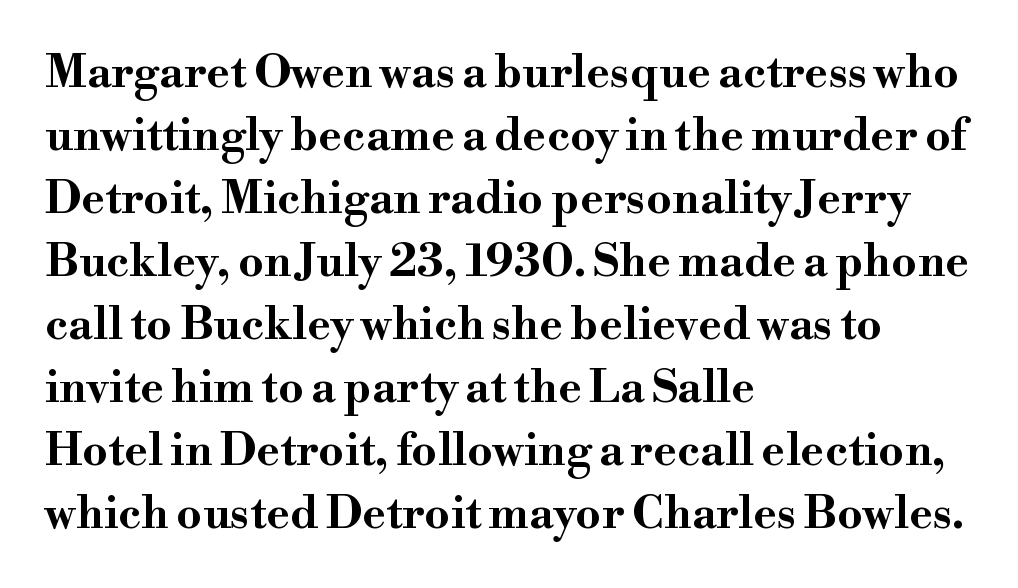
Q: Is the text bold? A: Yes.
Q: Is the text italic (slanted)? A: No, it is upright.
Q: Is the typeface a serif or a sans-serif typeface? A: Serif.
Q: Is the text underlined? A: No.
Q: How is the paragraph aligned? A: Left-aligned.
Q: Is the spacing between letters normal or unusually wide? A: Normal.
Q: Is the spacing between lines tight, normal or loose? A: Normal.
Q: Width (condensed, normal, or wide)? A: Wide.
Q: Stroke contrast? A: High.
Q: x-height? A: Small.
Q: Monospaced? A: No.
